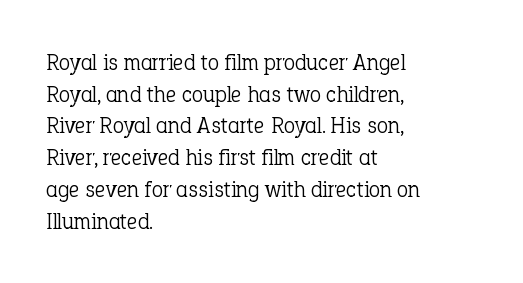
{"italic": "no", "bold": "no", "underline": "no", "align": "left", "line_spacing": "normal", "line_spacing_ratio": 1.38, "letter_spacing": "normal", "letter_spacing_em": 0.0, "glyph_px": 23}
